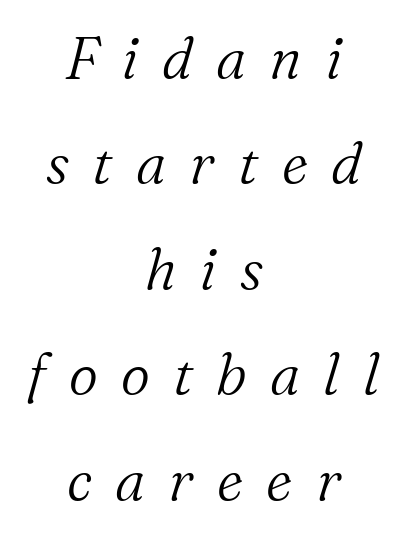
The image shows 57 px light serif type, italic (leaning right); set centered, line spacing 1.85x, unusually wide letter spacing (+0.41 em), not underlined; medium stroke contrast and a medium x-height.
